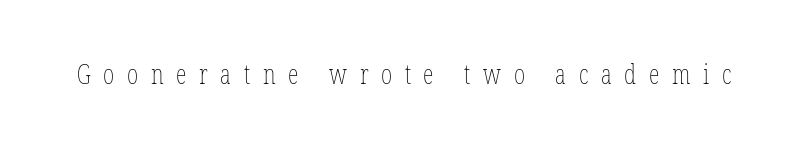
The image shows 27 px text type, upright; set unusually wide letter spacing (+0.47 em), not underlined.
